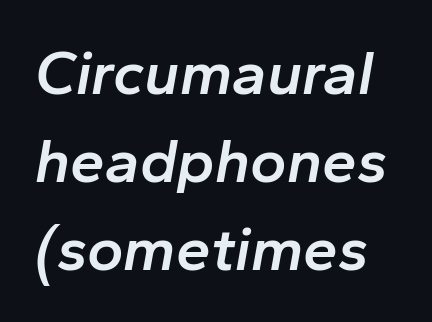
The image shows 62 px semibold type, italic (leaning right); set normal line spacing (1.42x), normal letter spacing, not underlined; low stroke contrast and a medium x-height.
